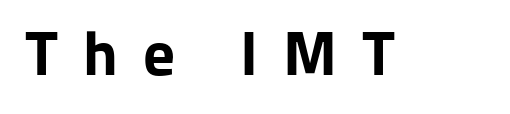
{"serif": "no", "italic": "no", "bold": "yes", "weight": "bold", "width": "normal", "stroke_contrast": "low", "x_height": "medium", "monospaced": "no", "underline": "no", "letter_spacing": "wide", "letter_spacing_em": 0.4, "glyph_px": 63}
